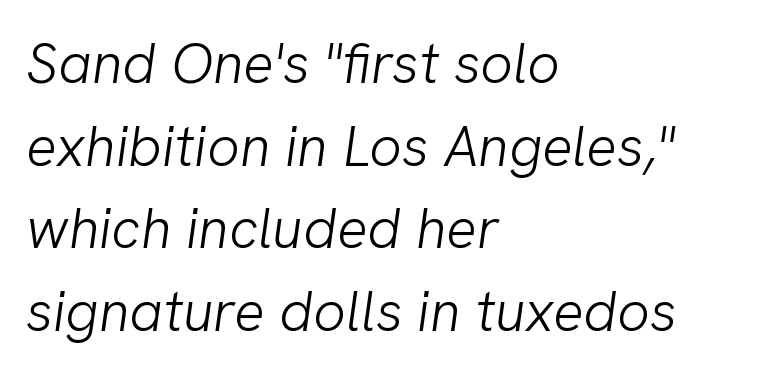
{"serif": "no", "bold": "no", "weight": "light", "width": "normal", "stroke_contrast": "low", "x_height": "medium", "monospaced": "no", "underline": "no", "align": "left", "line_spacing": "normal", "line_spacing_ratio": 1.45, "letter_spacing": "normal", "letter_spacing_em": 0.0, "glyph_px": 57}
